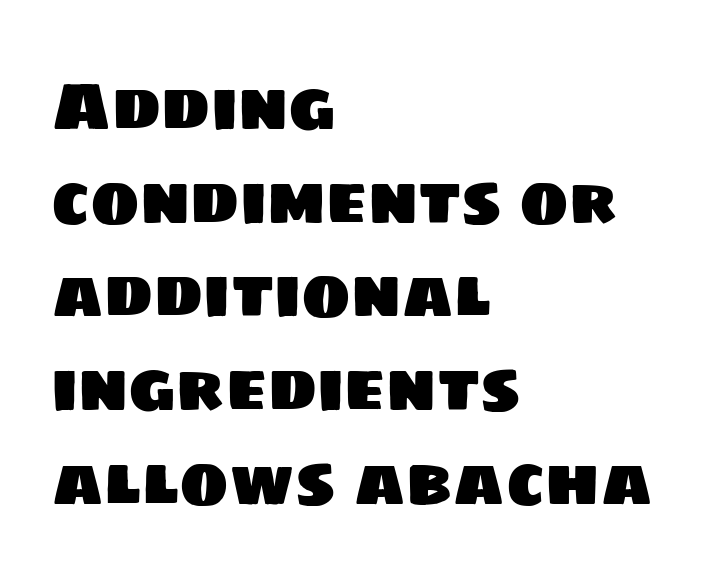
Q: Is the typeface a serif or a sans-serif typeface? A: Sans-serif.
Q: Is the text underlined? A: No.
Q: How is the paragraph aligned? A: Left-aligned.
Q: Is the spacing between letters normal or unusually wide? A: Normal.
Q: Is the spacing between lines tight, normal or loose? A: Normal.
Q: Width (condensed, normal, or wide)? A: Normal.
Q: Stroke contrast? A: Low.
Q: x-height? A: Large.
Q: Monospaced? A: No.
